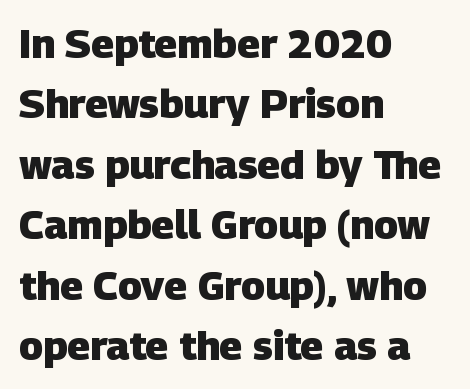
Weight check: bold — yes, fully. These lines stack with their left ends in a neat column. Words float on clear page, feet unadorned. A typesetter would call this proportional, since set widths differ per character. Normally led — the rows are evenly, conventionally spaced.
